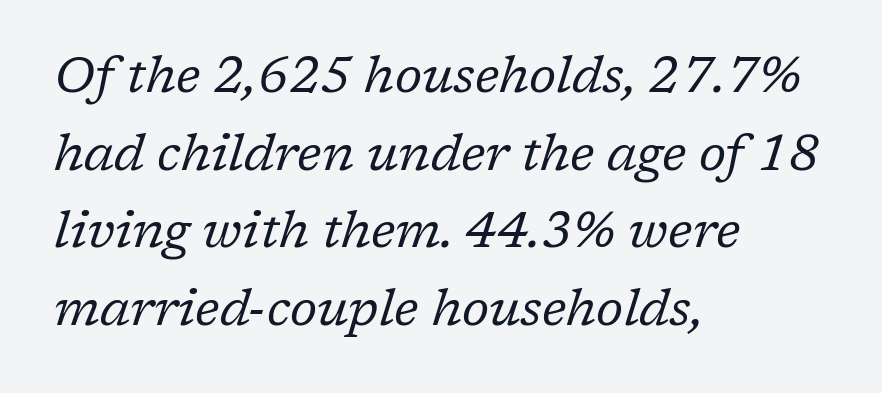
{"serif": "yes", "italic": "yes", "lean": "right", "slant_degrees": 17, "bold": "no", "weight": "regular", "width": "normal", "stroke_contrast": "low", "x_height": "medium", "monospaced": "no", "underline": "no", "align": "left", "line_spacing": "normal", "line_spacing_ratio": 1.52, "letter_spacing": "normal", "letter_spacing_em": 0.0, "glyph_px": 51}
